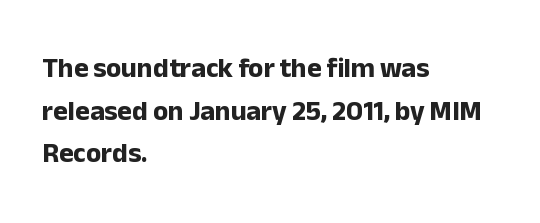
Each letter keeps its own natural width here, so spacing adapts to shape. Its strokes are broad and dark, the hallmark of bold type. The font's upright variant was chosen for this text. Classification — sans serif. Just letters on the line, the space beneath them empty. A normal amount of white space separates one row of letters from the next.
